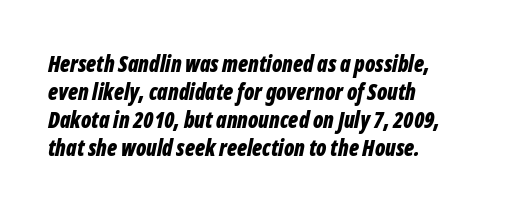
The image shows 22 px bold type, italic (leaning right); set left-aligned, normal line spacing (1.28x), normal letter spacing, not underlined.
